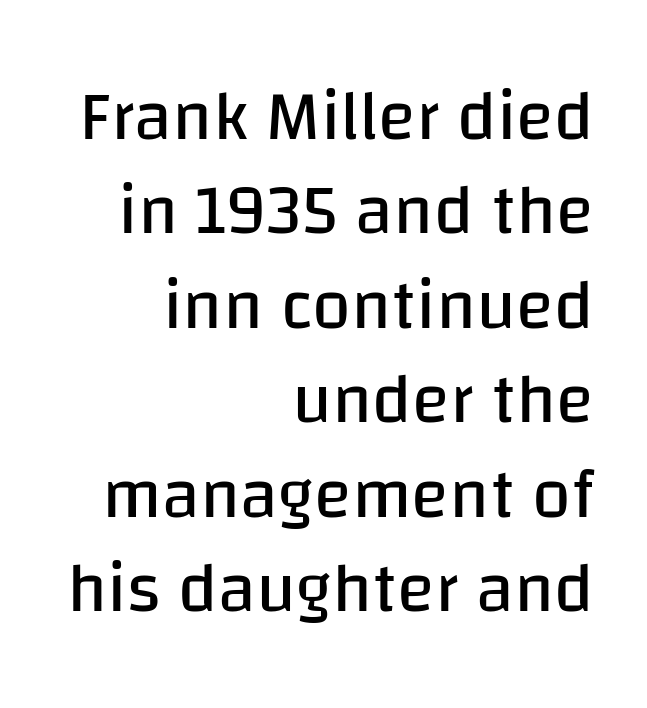
Evenly set lines give the paragraph a standard silhouette. Are there feet on the stems? There aren't — it's a sans. The specimen reads as upright at a glance. Lines of text with bare space underneath. Short and long lines alike share a common ending point at right. Letter spacing: default.
